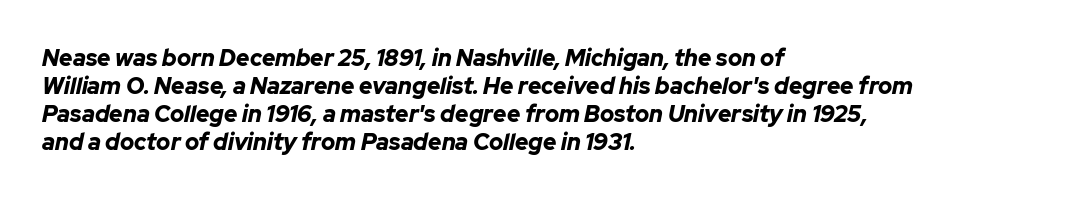
Q: Is the text bold? A: Yes.
Q: Is the text italic (slanted)? A: Yes, it leans right by about 12 degrees.
Q: Is the text underlined? A: No.
Q: How is the paragraph aligned? A: Left-aligned.
Q: Is the spacing between letters normal or unusually wide? A: Normal.
